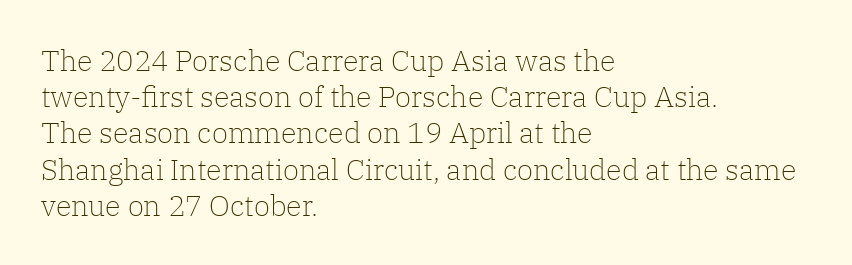
The image shows 29 px light serif type, upright; set left-aligned, normal line spacing (1.25x), normal letter spacing, not underlined; low stroke contrast and a medium x-height.
